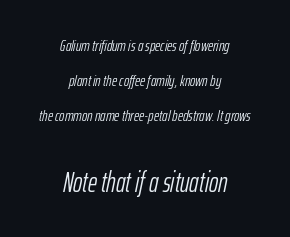
{"italic": "yes", "lean": "right", "slant_degrees": 12, "bold": "no", "weight": "light", "width": "condensed", "stroke_contrast": "low", "x_height": "medium", "monospaced": "no", "underline": "no", "align": "center", "line_spacing": "loose", "line_spacing_ratio": 2.19, "letter_spacing": "normal", "letter_spacing_em": 0.0, "larger_block": "second", "size_ratio": 1.75, "glyph_px": 28}
